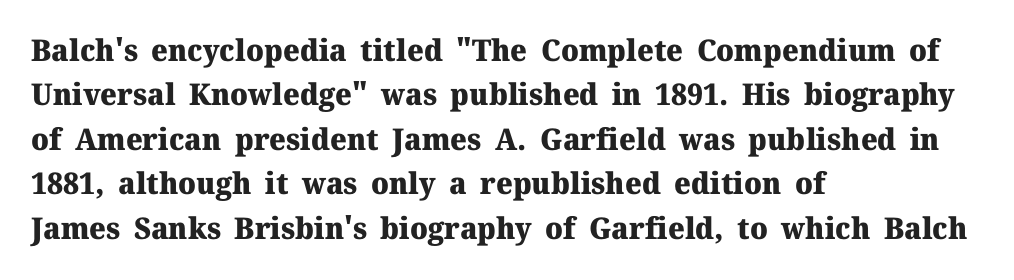
Q: Is the text bold? A: Yes.
Q: Is the text italic (slanted)? A: No, it is upright.
Q: Is the typeface a serif or a sans-serif typeface? A: Serif.
Q: Is the text underlined? A: No.
Q: How is the paragraph aligned? A: Left-aligned.
Q: Is the spacing between letters normal or unusually wide? A: Normal.
Q: Is the spacing between lines tight, normal or loose? A: Normal.
Q: Width (condensed, normal, or wide)? A: Normal.
Q: Stroke contrast? A: Medium.
Q: x-height? A: Medium.
Q: Monospaced? A: No.
